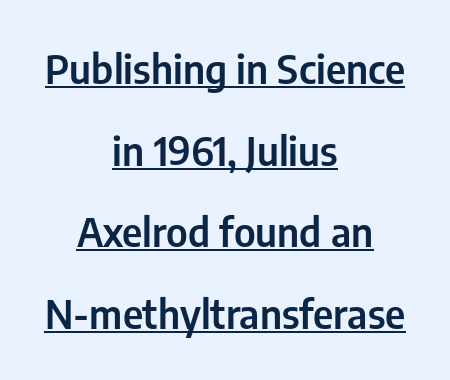
{"serif": "no", "italic": "no", "width": "condensed", "stroke_contrast": "low", "x_height": "medium", "monospaced": "no", "underline": "yes", "align": "center", "line_spacing": "loose", "line_spacing_ratio": 2.04, "letter_spacing": "normal", "letter_spacing_em": 0.0, "glyph_px": 40}
